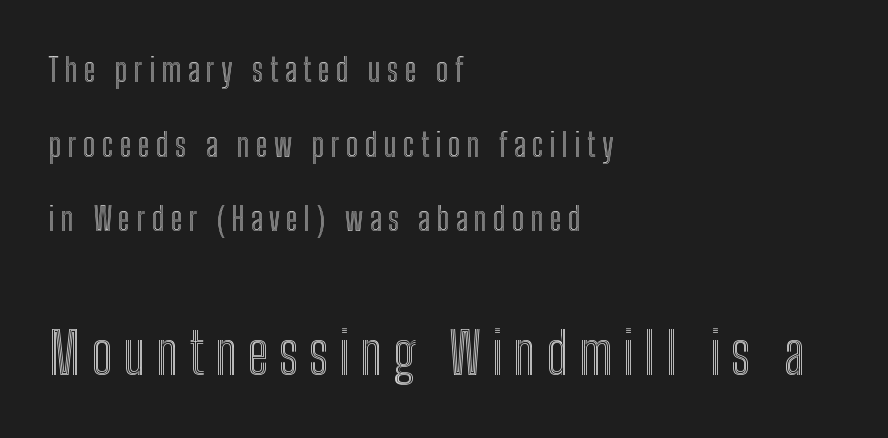
{"italic": "no", "width": "condensed", "x_height": "medium", "monospaced": "no", "underline": "no", "align": "left", "line_spacing": "loose", "line_spacing_ratio": 2.26, "larger_block": "second", "size_ratio": 1.73, "glyph_px": 57}
